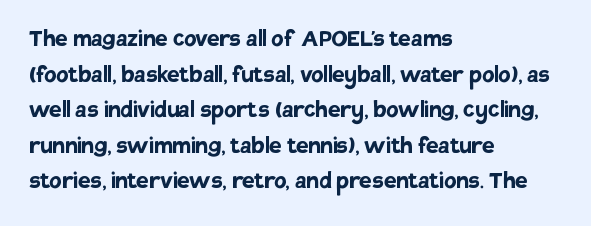
{"serif": "no", "italic": "no", "bold": "yes", "weight": "semibold", "width": "normal", "stroke_contrast": "low", "x_height": "large", "monospaced": "no", "underline": "no", "align": "left", "line_spacing": "normal", "line_spacing_ratio": 1.27, "letter_spacing": "normal", "letter_spacing_em": 0.0, "glyph_px": 28}
